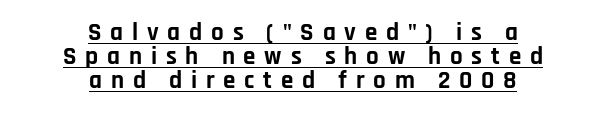
The image shows 25 px bold type, upright; set centered, tight line spacing (0.97x), unusually wide letter spacing (+0.35 em), underlined.
